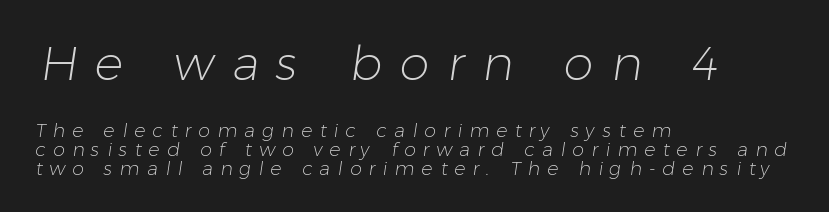
{"serif": "no", "bold": "no", "weight": "light", "width": "normal", "stroke_contrast": "low", "x_height": "medium", "monospaced": "no", "underline": "no", "align": "left", "line_spacing": "tight", "line_spacing_ratio": 0.98, "letter_spacing": "wide", "letter_spacing_em": 0.38, "larger_block": "first", "size_ratio": 2.53, "glyph_px": 48}
